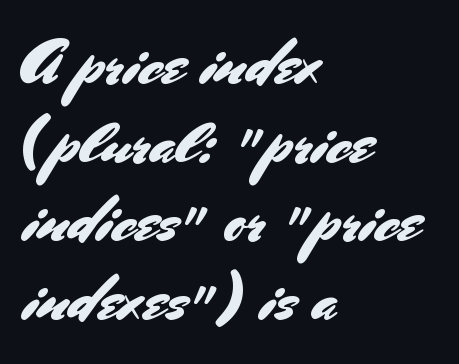
The image shows 65 px sans-serif type; set left-aligned, line spacing 1.21x, normal letter spacing, not underlined; medium stroke contrast and a small x-height.
